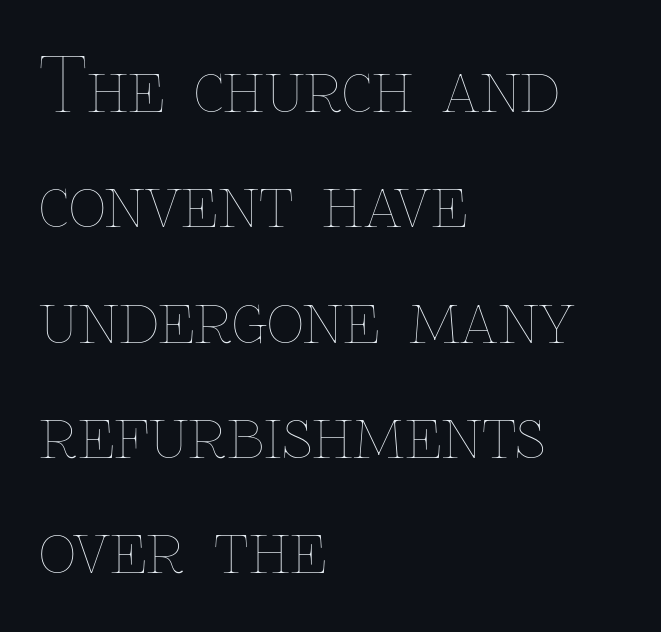
Q: Is the text bold? A: No.
Q: Is the text italic (slanted)? A: No, it is upright.
Q: Is the text underlined? A: No.
Q: How is the paragraph aligned? A: Left-aligned.
Q: Is the spacing between letters normal or unusually wide? A: Normal.
Q: Is the spacing between lines tight, normal or loose? A: Normal.
Q: Width (condensed, normal, or wide)? A: Normal.
Q: Stroke contrast? A: Low.
Q: x-height? A: Medium.
Q: Monospaced? A: No.
